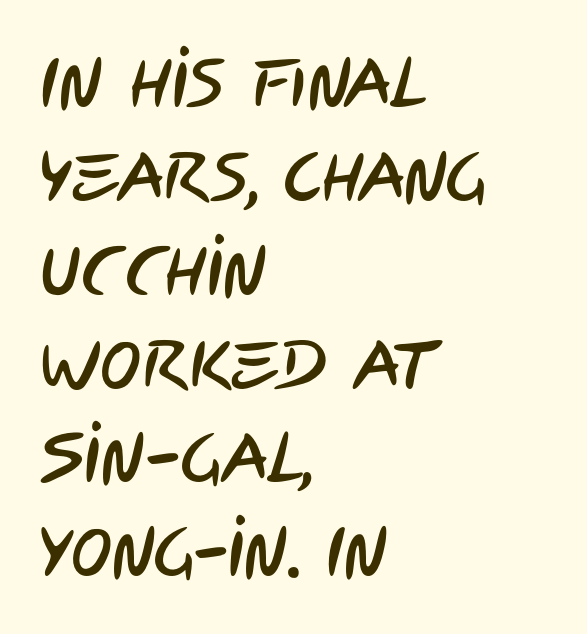
{"serif": "no", "width": "condensed", "stroke_contrast": "low", "x_height": "large", "monospaced": "no", "underline": "no", "align": "left", "line_spacing": "normal", "line_spacing_ratio": 1.36, "letter_spacing": "normal", "letter_spacing_em": 0.0, "glyph_px": 69}
